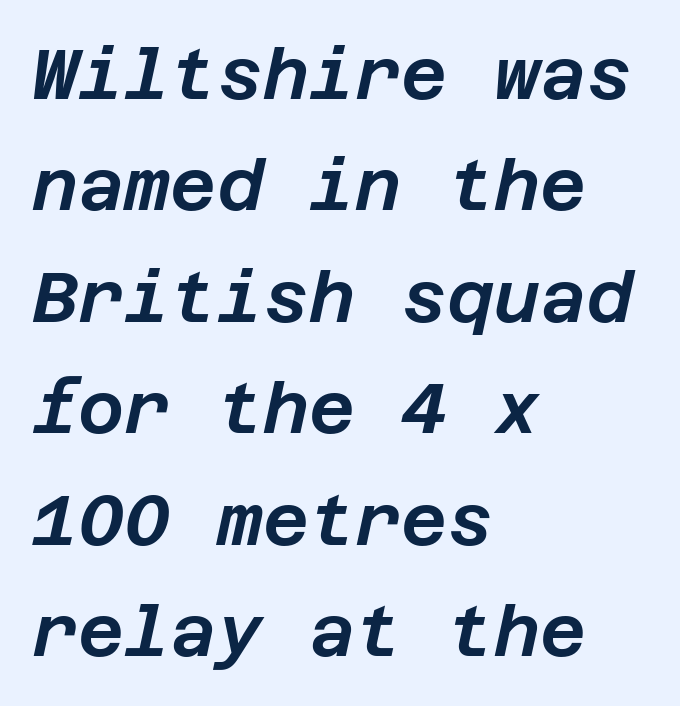
Q: Is the text italic (slanted)? A: Yes, it leans right by about 12 degrees.
Q: Is the text underlined? A: No.
Q: How is the paragraph aligned? A: Left-aligned.
Q: Is the spacing between letters normal or unusually wide? A: Normal.
Q: Is the spacing between lines tight, normal or loose? A: Normal.
Q: Width (condensed, normal, or wide)? A: Normal.
Q: Stroke contrast? A: Low.
Q: x-height? A: Large.
